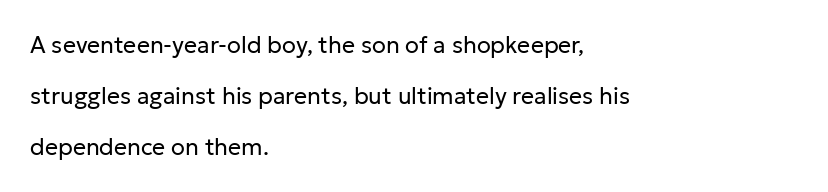
Stroke mass is kept to a normal reading level or below. Is the letter spacing exaggerated? No — it looks like the ordinary default. This rendering uses left alignment, leaving the right contour irregular. The baseline area is clear. Italic? Not at all — the glyphs are vertical.
